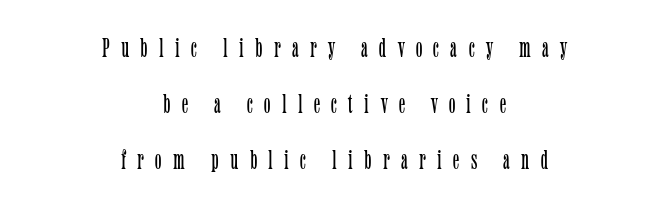
Visually the block forms a symmetrical silhouette, jagged on both flanks. Underlining? Definitely not there. One glance says open: line gaps are wider than usual. This reads as an unemphasized weight, regular at the heaviest.
